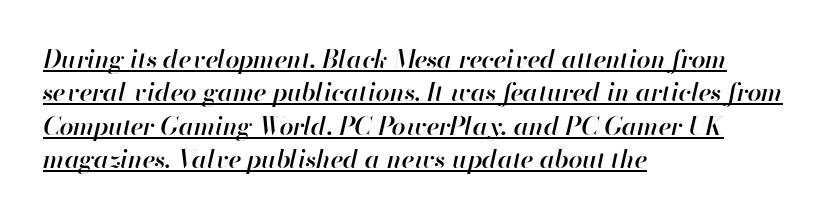
Here the glyphs are tracked normally, forming tight word shapes. Typographic density is moderately raised because the face is semibold. Slant detected: the letters are inclined. The rows are spaced the way most documents space them. Has an underline been added? It has. Reading down the block, your eye returns to a fixed left position each line.
